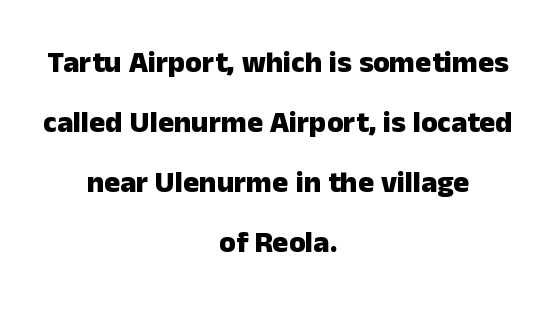
{"serif": "no", "italic": "no", "bold": "yes", "weight": "heavy", "width": "normal", "stroke_contrast": "low", "x_height": "medium", "monospaced": "no", "underline": "no", "align": "center", "line_spacing": "loose", "line_spacing_ratio": 2.0, "letter_spacing": "normal", "letter_spacing_em": 0.0, "glyph_px": 30}
